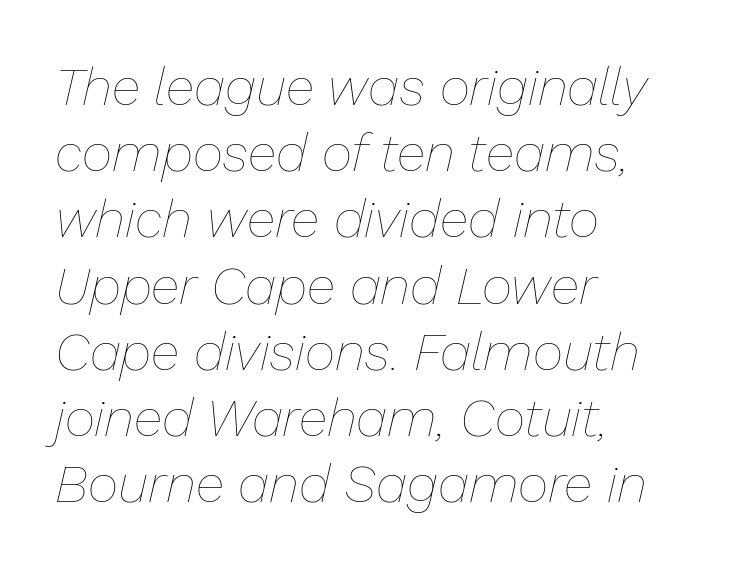
The image shows 53 px thin type, italic (leaning right); set left-aligned, normal line spacing (1.25x), normal letter spacing, not underlined; low stroke contrast and a medium x-height.
